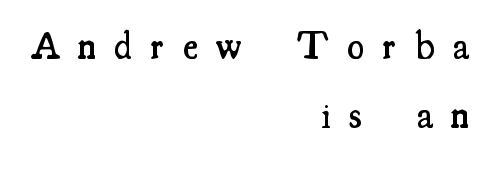
The image shows 39 px semibold, condensed serif type, upright; set right-aligned, line spacing 1.78x, unusually wide letter spacing (+0.48 em), not underlined; medium stroke contrast and a small x-height.
